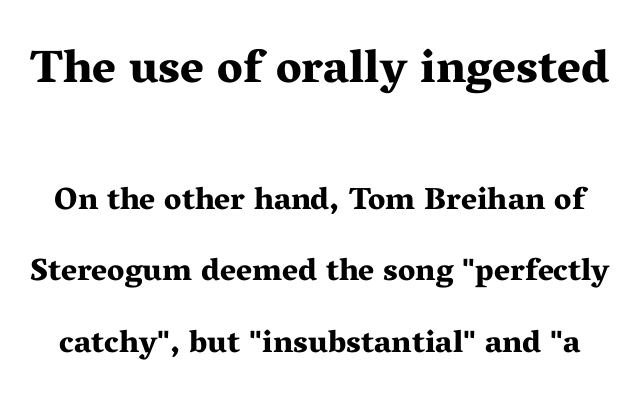
The image shows 46 px bold, wide serif type, upright; set loose line spacing (2.32x), normal letter spacing, not underlined; the first (top) block is 1.48x larger; medium stroke contrast and a medium x-height.
